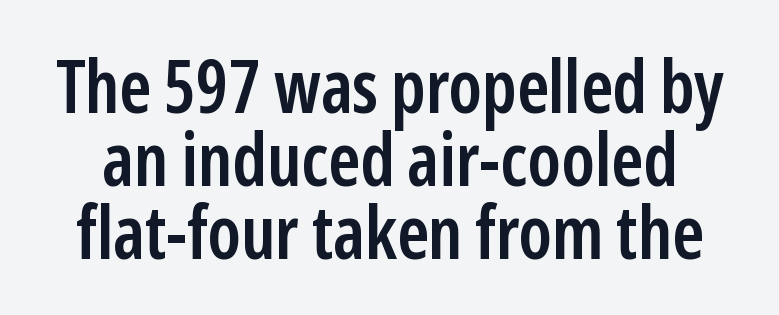
Font category for this specimen: sans-serif. The space beneath each line is pristine and unruled. Rendered with straight, roman letterforms. Compared with typical paragraphs, the rows here are closer together.
